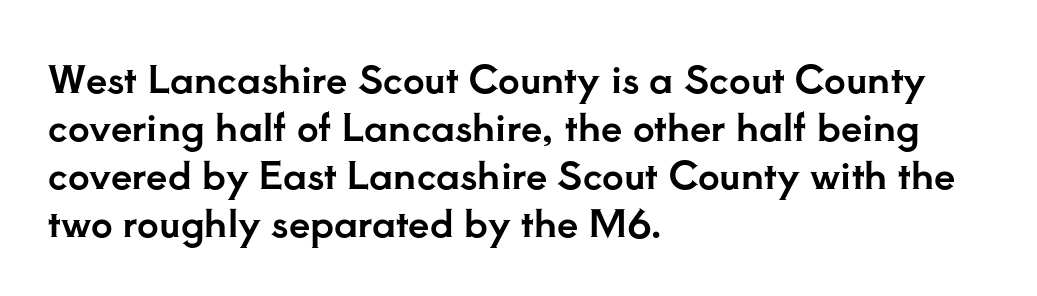
{"serif": "yes", "italic": "no", "width": "normal", "stroke_contrast": "low", "x_height": "small", "monospaced": "no", "underline": "no", "align": "left", "line_spacing": "normal", "line_spacing_ratio": 1.26, "letter_spacing": "normal", "letter_spacing_em": 0.0, "glyph_px": 38}
